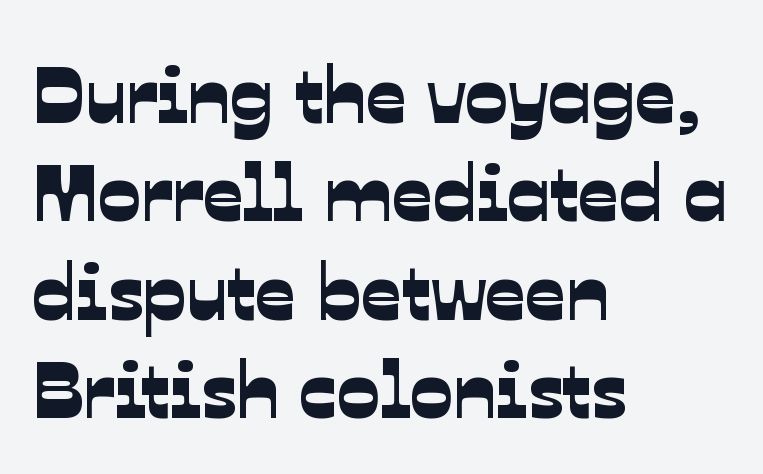
This rendering employs a face without finishing strokes, i.e., a sans-serif. Glyph-to-glyph distance matches everyday printed text. These lines are set flush left with a ragged right edge. The passage shown is typed in a proportional face where columns would drift. The gap between lines stays unmarked.
